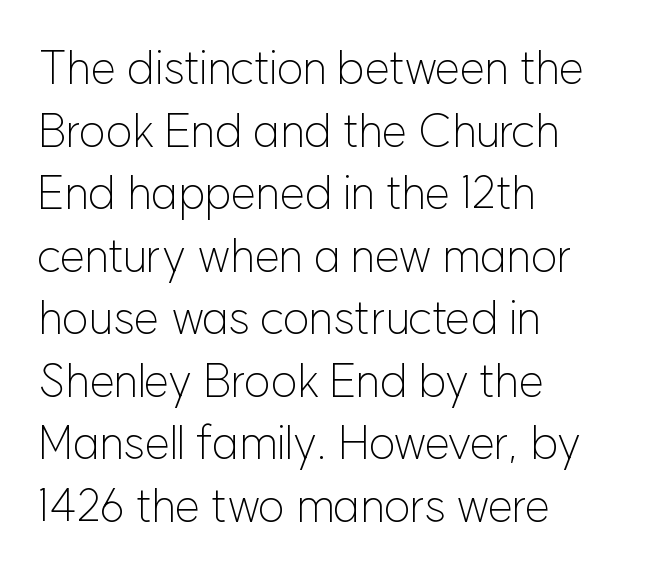
Q: Is the text bold? A: No.
Q: Is the text italic (slanted)? A: No, it is upright.
Q: Is the typeface a serif or a sans-serif typeface? A: Sans-serif.
Q: Is the text underlined? A: No.
Q: How is the paragraph aligned? A: Left-aligned.
Q: Is the spacing between letters normal or unusually wide? A: Normal.
Q: Is the spacing between lines tight, normal or loose? A: Normal.
Q: Width (condensed, normal, or wide)? A: Normal.
Q: Stroke contrast? A: Low.
Q: x-height? A: Medium.
Q: Monospaced? A: No.
